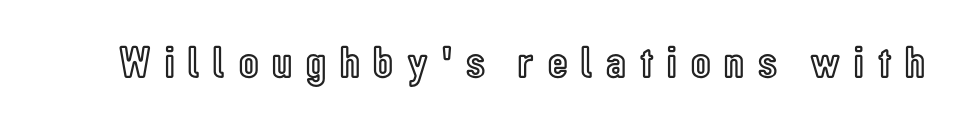
The image shows 45 px condensed type, upright; set unusually wide letter spacing (+0.31 em), not underlined; a medium x-height.
